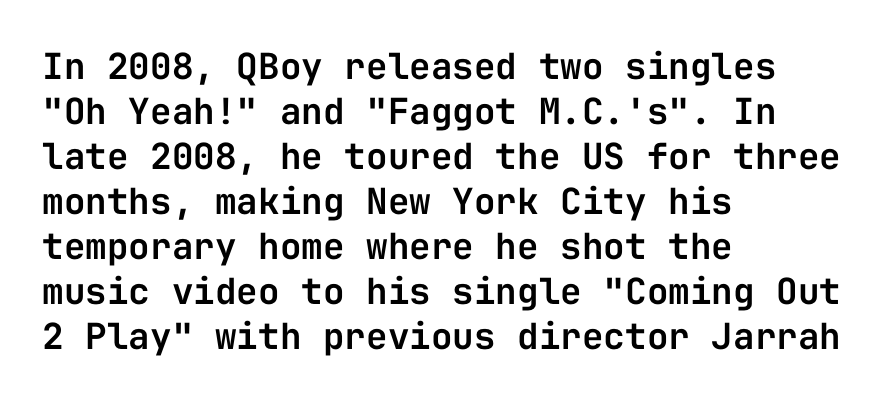
The image shows 36 px sans-serif type, upright, monospaced; set left-aligned, normal line spacing (1.25x), normal letter spacing, not underlined; low stroke contrast and a medium x-height.
